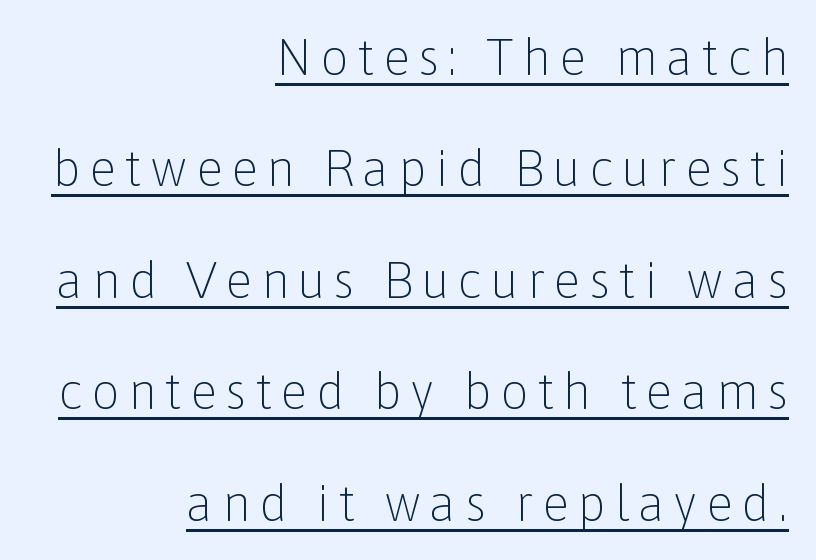
{"serif": "no", "italic": "no", "bold": "no", "weight": "light", "width": "normal", "stroke_contrast": "low", "x_height": "medium", "monospaced": "no", "underline": "yes", "align": "right", "line_spacing": "loose", "line_spacing_ratio": 2.23, "glyph_px": 50}
